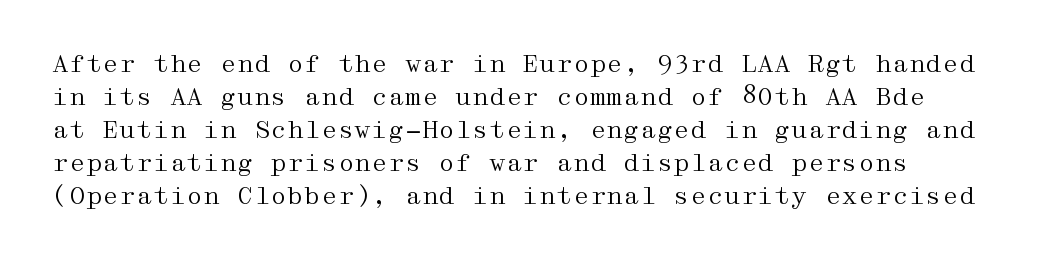
The image shows 24 px text type, upright; set left-aligned, normal line spacing (1.38x), normal letter spacing, not underlined.
